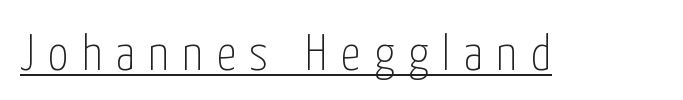
The image shows 50 px thin, condensed sans-serif type, upright; set unusually wide letter spacing (+0.27 em), underlined; low stroke contrast and a medium x-height.
